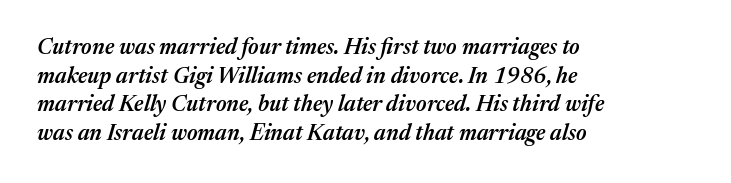
{"italic": "yes", "lean": "right", "slant_degrees": 17, "bold": "semi", "underline": "no", "align": "left", "line_spacing": "normal", "line_spacing_ratio": 1.3, "letter_spacing": "normal", "letter_spacing_em": 0.0, "glyph_px": 22}
